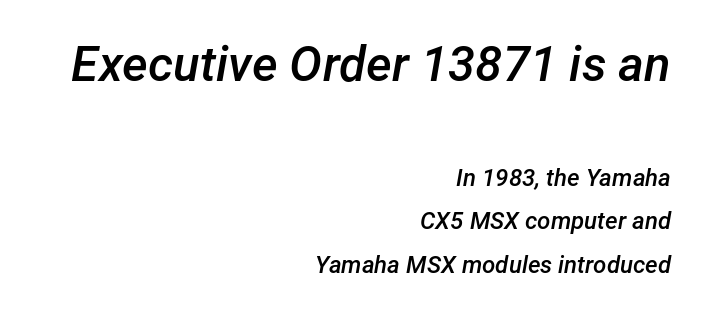
Q: Is the text bold? A: Semi-bold.
Q: Is the text italic (slanted)? A: Yes, it leans right by about 12 degrees.
Q: Is the text underlined? A: No.
Q: How is the paragraph aligned? A: Right-aligned.
Q: Is the spacing between letters normal or unusually wide? A: Normal.
Q: Which block of text is set in a larger size, the first (top) or the second (bottom)? A: The first (top) one.
Q: Width (condensed, normal, or wide)? A: Normal.
Q: Stroke contrast? A: Low.
Q: x-height? A: Medium.
Q: Monospaced? A: No.
